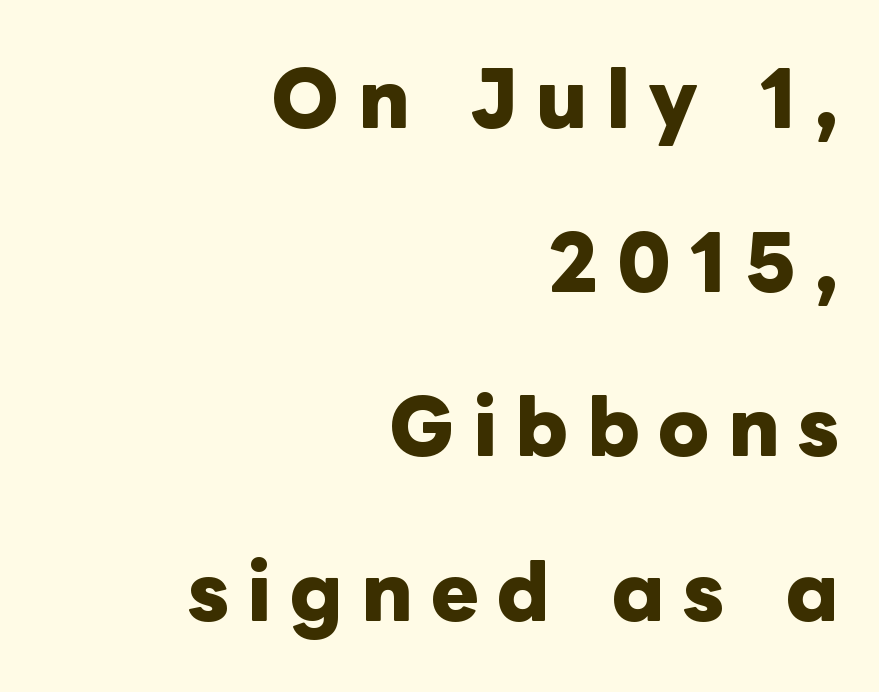
This rendering features lettering with no underline. Posture: straight, roman, zero tilt. Students, note that the glyphs here are deliberately spaced far apart. A typesetter would call this leading open, well beyond the default.
